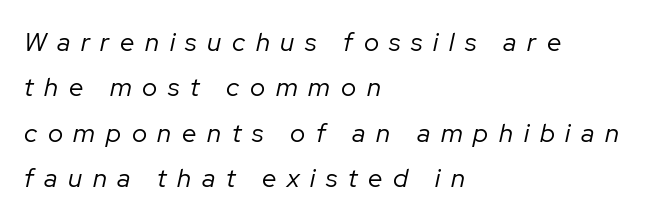
What stands out about the letter spacing? Its width — letters are far apart. The font's italic variant was chosen for this text. Weight: regular or lighter. The text block is weighted toward the left margin, trailing off unevenly rightward. No word sits above an underline.
